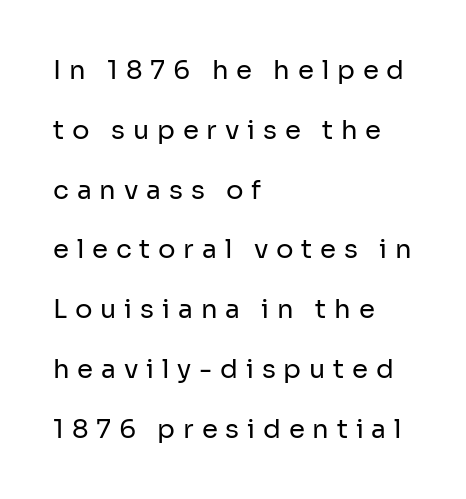
Q: Is the text bold? A: No.
Q: Is the text italic (slanted)? A: No, it is upright.
Q: Is the text underlined? A: No.
Q: How is the paragraph aligned? A: Left-aligned.
Q: Is the spacing between letters normal or unusually wide? A: Unusually wide.
Q: Is the spacing between lines tight, normal or loose? A: Loose.
